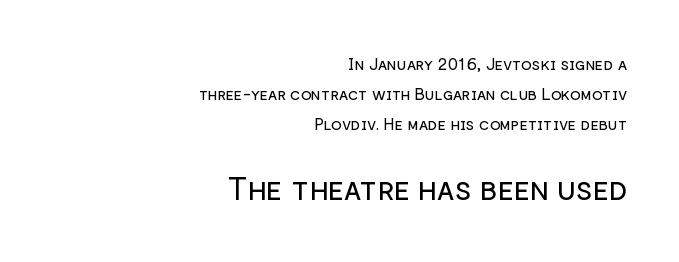
Q: Is the text bold? A: No.
Q: Is the text italic (slanted)? A: No, it is upright.
Q: Is the typeface a serif or a sans-serif typeface? A: Sans-serif.
Q: Is the text underlined? A: No.
Q: How is the paragraph aligned? A: Right-aligned.
Q: Is the spacing between letters normal or unusually wide? A: Normal.
Q: Which block of text is set in a larger size, the first (top) or the second (bottom)? A: The second (bottom) one.
Q: Width (condensed, normal, or wide)? A: Normal.
Q: Stroke contrast? A: Low.
Q: x-height? A: Medium.
Q: Monospaced? A: No.
